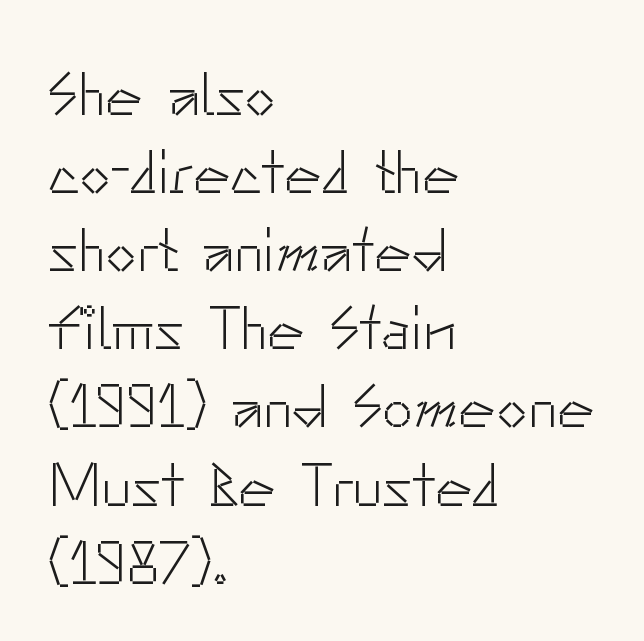
{"serif": "no", "italic": "no", "bold": "no", "weight": "light", "width": "normal", "stroke_contrast": "low", "x_height": "small", "monospaced": "no", "underline": "no", "align": "left", "line_spacing": "normal", "line_spacing_ratio": 1.26, "letter_spacing": "normal", "letter_spacing_em": 0.0, "glyph_px": 62}
